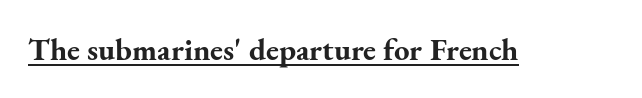
Q: Is the text bold? A: Yes.
Q: Is the text italic (slanted)? A: No, it is upright.
Q: Is the typeface a serif or a sans-serif typeface? A: Serif.
Q: Is the text underlined? A: Yes.
Q: Is the spacing between letters normal or unusually wide? A: Normal.
Q: Width (condensed, normal, or wide)? A: Normal.
Q: Stroke contrast? A: Medium.
Q: x-height? A: Small.
Q: Monospaced? A: No.
